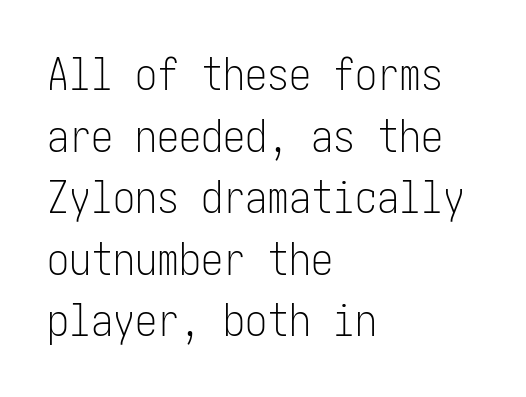
Q: Is the text bold? A: No.
Q: Is the text italic (slanted)? A: No, it is upright.
Q: Is the typeface a serif or a sans-serif typeface? A: Sans-serif.
Q: Is the text underlined? A: No.
Q: How is the paragraph aligned? A: Left-aligned.
Q: Is the spacing between letters normal or unusually wide? A: Normal.
Q: Is the spacing between lines tight, normal or loose? A: Normal.
Q: Width (condensed, normal, or wide)? A: Condensed.
Q: Stroke contrast? A: Low.
Q: x-height? A: Medium.
